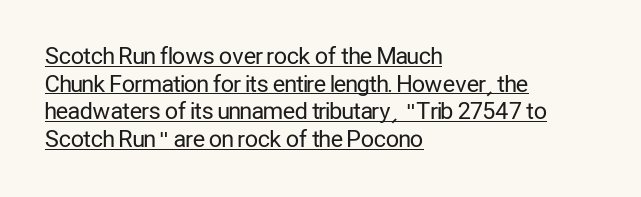
The passage shown has conventional tracking throughout. Underlining? Definitely there. Nothing heavy about these letters — not bold at all. Each line starts at the same left margin while the right side varies. Every stem runs plumb, perpendicular to the baseline.
